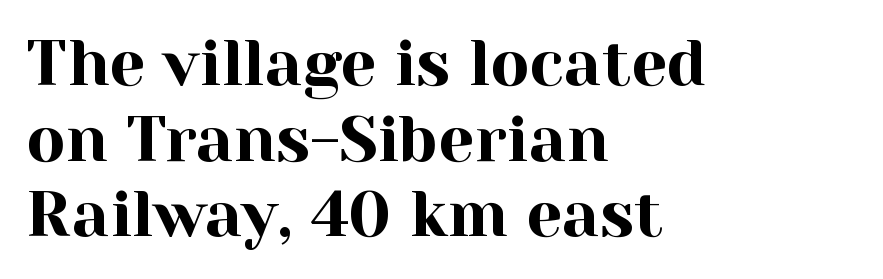
Q: Is the text italic (slanted)? A: No, it is upright.
Q: Is the typeface a serif or a sans-serif typeface? A: Serif.
Q: Is the text underlined? A: No.
Q: How is the paragraph aligned? A: Left-aligned.
Q: Is the spacing between letters normal or unusually wide? A: Normal.
Q: Width (condensed, normal, or wide)? A: Normal.
Q: x-height? A: Medium.
Q: Monospaced? A: No.
